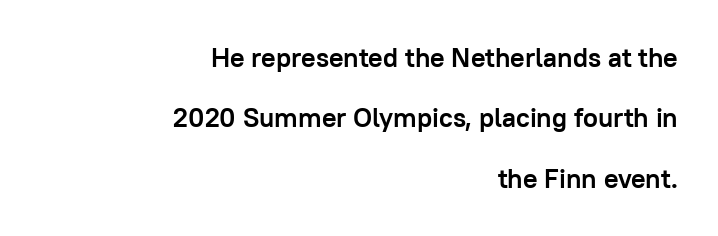
{"italic": "no", "bold": "yes", "underline": "no", "align": "right", "line_spacing": "loose", "line_spacing_ratio": 2.24, "letter_spacing": "normal", "letter_spacing_em": 0.0, "glyph_px": 27}
